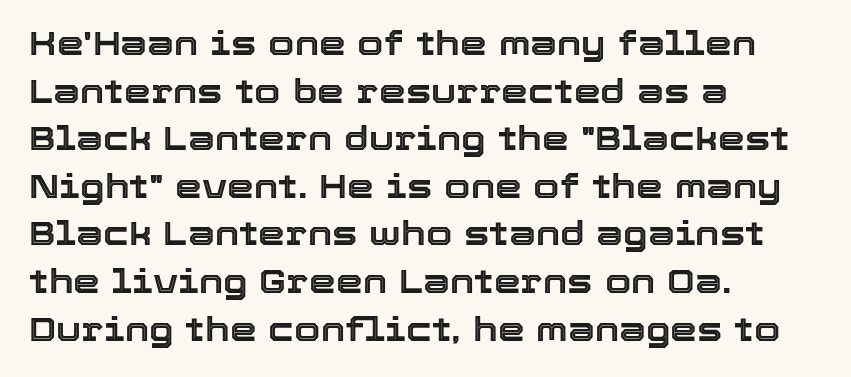
Q: Is the text italic (slanted)? A: No, it is upright.
Q: Is the text underlined? A: No.
Q: How is the paragraph aligned? A: Left-aligned.
Q: Is the spacing between letters normal or unusually wide? A: Normal.
Q: Is the spacing between lines tight, normal or loose? A: Normal.
Q: Width (condensed, normal, or wide)? A: Normal.
Q: x-height? A: Medium.
Q: Monospaced? A: No.
